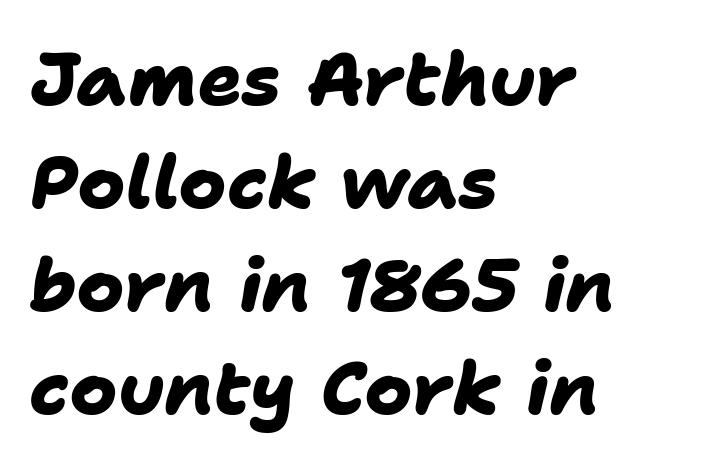
Notice how the passage keeps a crisp vertical edge on the left only. The rendering uses natural spacing where letterforms have individual widths. The strokes are fattened all the way to bold. You could call the tracking neutral — neither tight nor loose. The rendering shows plain stroke endings on the letterforms — a sans-serif design.
